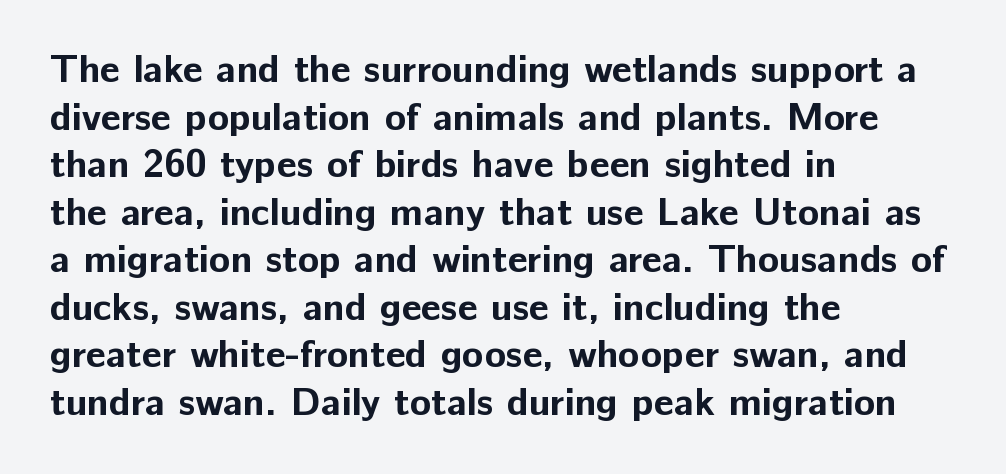
{"serif": "no", "italic": "no", "bold": "yes", "weight": "bold", "width": "normal", "stroke_contrast": "low", "x_height": "medium", "monospaced": "no", "underline": "no", "align": "left", "line_spacing_ratio": 1.22, "letter_spacing": "normal", "letter_spacing_em": 0.0, "glyph_px": 39}
